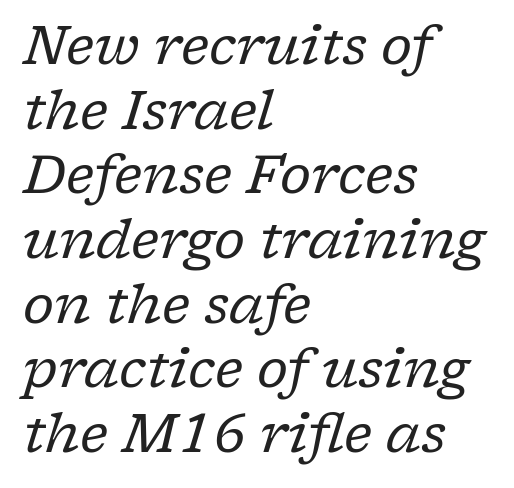
The image shows 53 px regular-weight serif type, italic (leaning right); set left-aligned, line spacing 1.22x, normal letter spacing, not underlined; low stroke contrast and a medium x-height.
